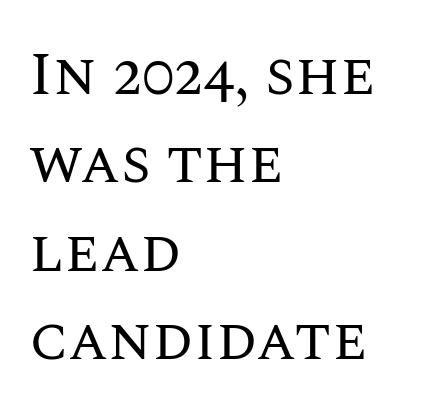
{"italic": "no", "bold": "no", "weight": "regular", "width": "normal", "stroke_contrast": "medium", "x_height": "large", "monospaced": "no", "underline": "no", "align": "left", "line_spacing": "normal", "line_spacing_ratio": 1.45, "letter_spacing": "normal", "letter_spacing_em": 0.0, "glyph_px": 61}
